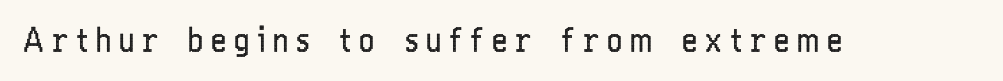
{"serif": "no", "italic": "no", "bold": "no", "weight": "regular", "width": "condensed", "stroke_contrast": "low", "x_height": "medium", "monospaced": "no", "underline": "no", "letter_spacing": "wide", "letter_spacing_em": 0.23, "glyph_px": 33}
